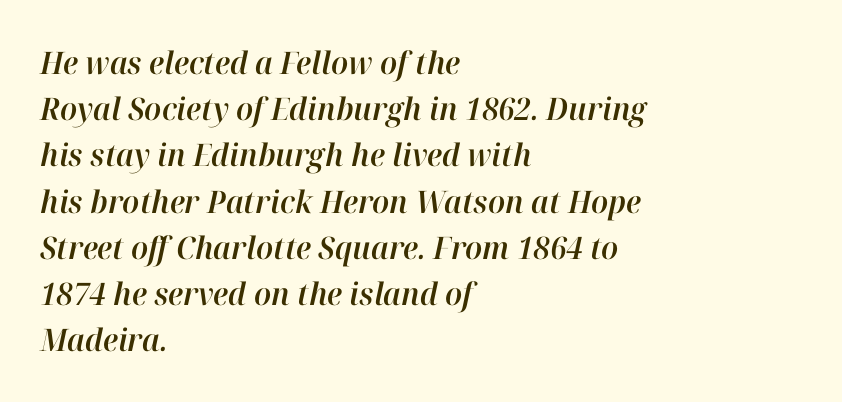
One glance says typical: line gaps are just what's usual. The ragged edge is on the right, which tells us the setting is flush left. What stands out about the letter spacing? Nothing — it is the standard amount. No word sits above an underline. The rendering applies a slant to the glyphs.
